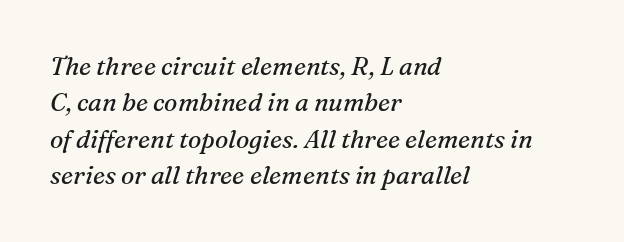
The image shows 25 px text type, italic (leaning right); set left-aligned, normal line spacing (1.46x), normal letter spacing, not underlined.
